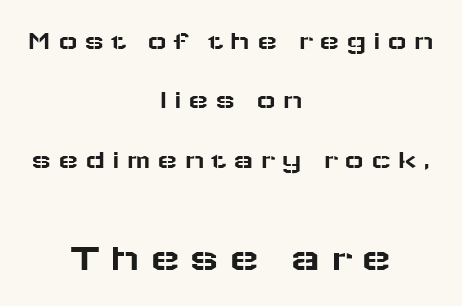
The image shows 40 px wide sans-serif type, upright; set centered, loose line spacing (2.2x), unusually wide letter spacing (+0.23 em), not underlined; the second (bottom) block is 1.48x larger; low stroke contrast and a medium x-height.
